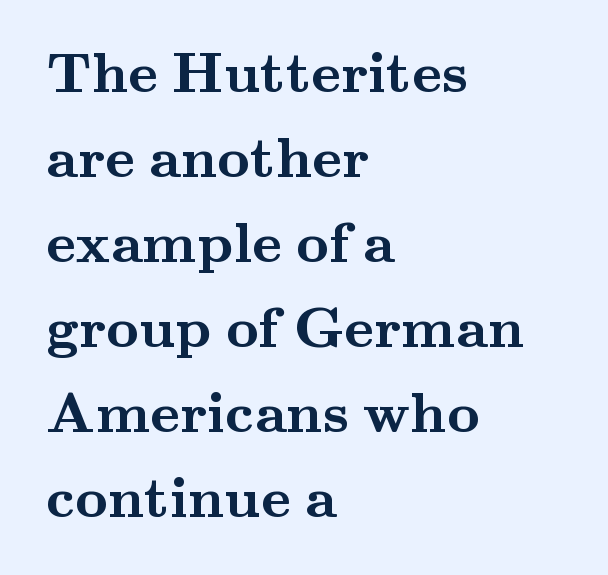
The image shows 57 px semibold, wide serif type, upright; set left-aligned, normal line spacing (1.49x), normal letter spacing, not underlined; medium stroke contrast and a small x-height.
